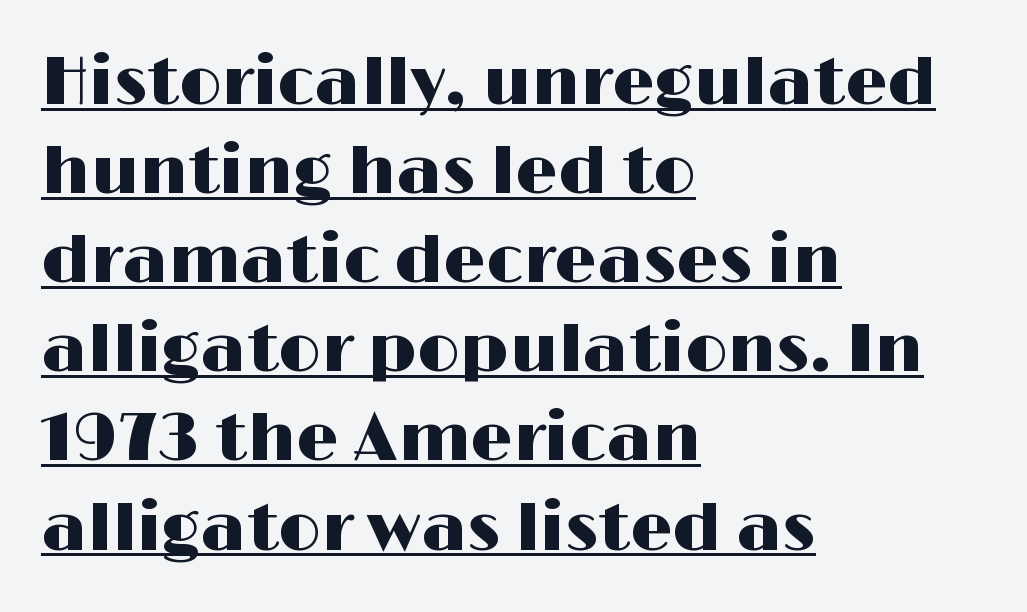
The image shows 67 px wide sans-serif type, upright; set left-aligned, normal line spacing (1.33x), normal letter spacing, underlined; high stroke contrast and a medium x-height.
